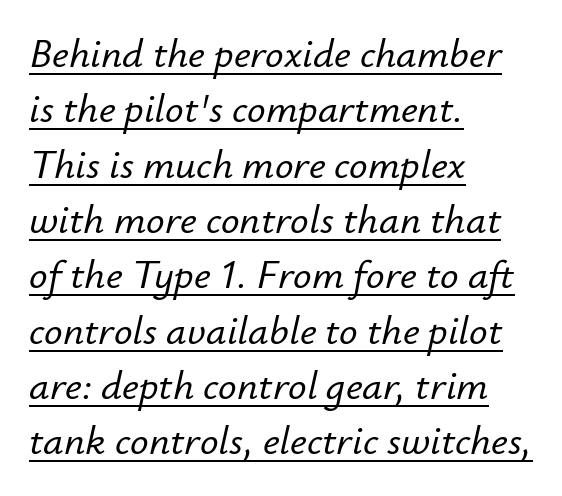
The image shows 41 px text type, italic (leaning right); set left-aligned, normal line spacing (1.35x), normal letter spacing, underlined; low stroke contrast and a small x-height.
